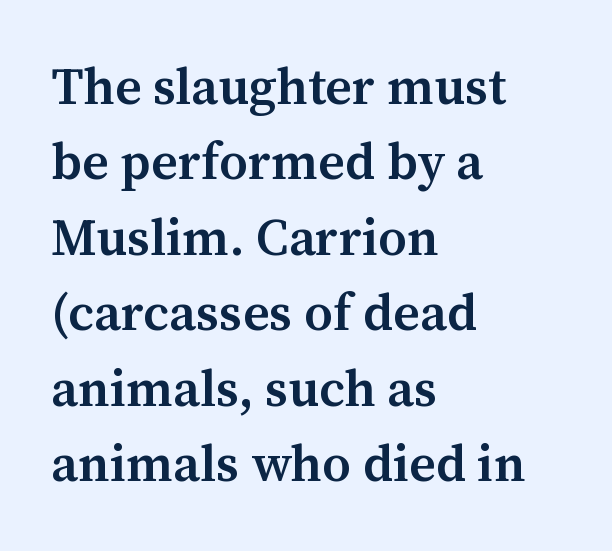
The line texture is even and compact thanks to regular tracking. Note the varied advance widths — an 'i' is clearly narrower than an 'm'. The baseline area is clear. The specimen reads as upright at a glance. Notice how the passage keeps a crisp vertical edge on the left only. The space between consecutive lines is moderate.
